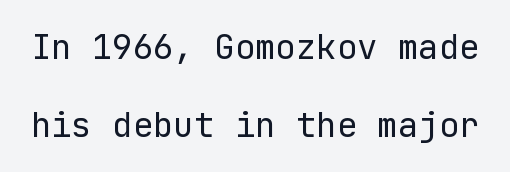
The font family rendered here belongs to the sans-serif group. These lines stand farther apart than default settings would place them. This rendering leaves character spacing at its baseline value. Designer's note — italics off, roman on. A bare baseline throughout the passage. Caption: face not bold, strokes unweighted.
